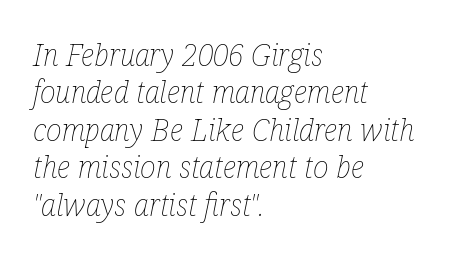
Horizontal alignment here is leftward, the default for most running prose. The strokes are not fattened; the text isn't bold. You can tell it's italic because the verticals aren't actually vertical. The block of text has a typical density, with ordinary space between rows. Do the characters align in a grid? No, the font is proportional.
